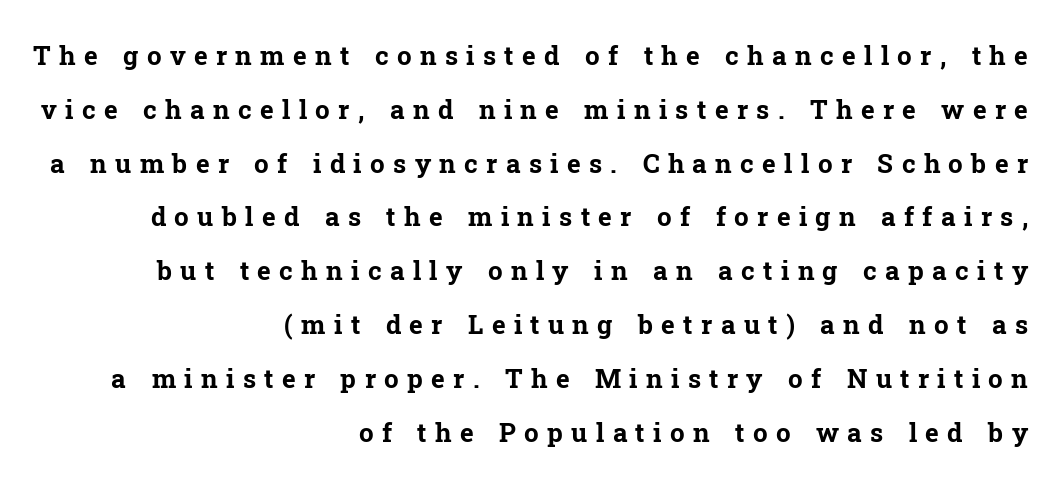
{"italic": "no", "bold": "yes", "underline": "no", "align": "right", "line_spacing": "loose", "line_spacing_ratio": 2.07, "letter_spacing": "wide", "letter_spacing_em": 0.32, "glyph_px": 26}
